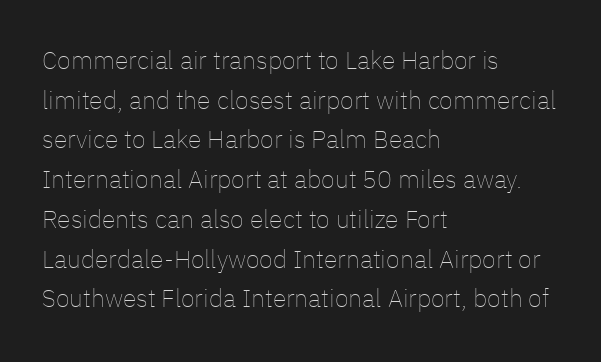
Q: Is the text bold? A: No.
Q: Is the text italic (slanted)? A: No, it is upright.
Q: Is the text underlined? A: No.
Q: How is the paragraph aligned? A: Left-aligned.
Q: Is the spacing between letters normal or unusually wide? A: Normal.
Q: Is the spacing between lines tight, normal or loose? A: Normal.
